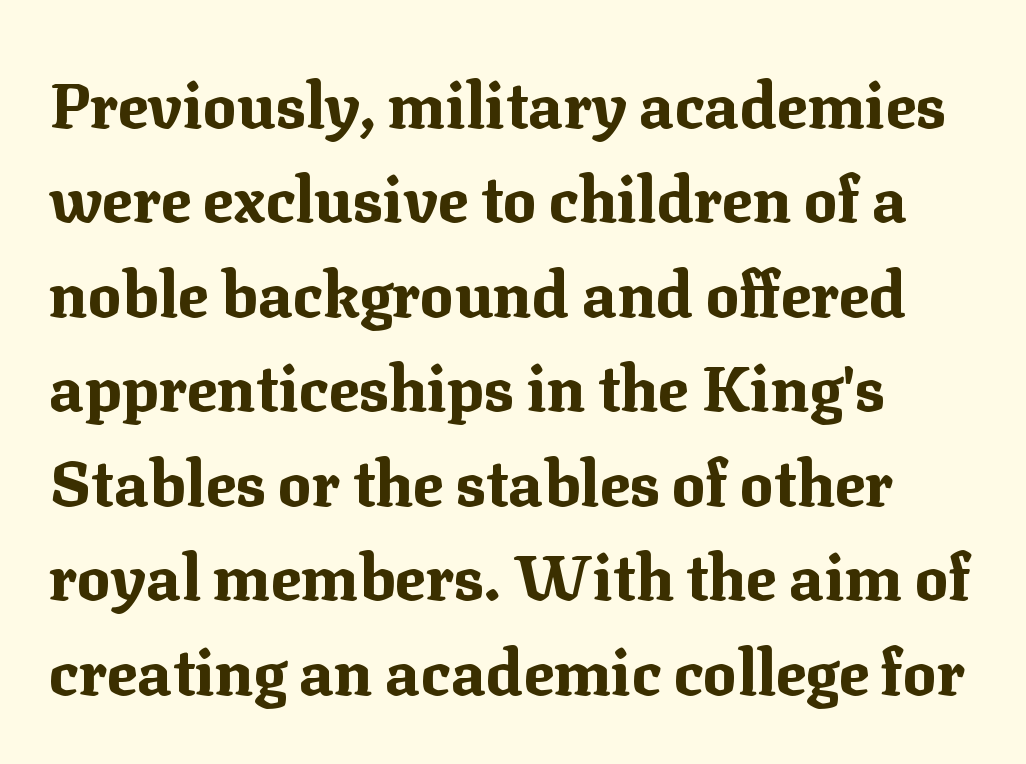
Interline gaps are of average width in this sample. You could not count columns in this text — the font is proportionally spaced. You'd pick this weight for a headline — it's a proper bold. The designer went with a serif here, giving each stem small feet. The baseline area is clear.
